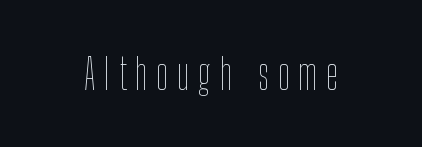
{"italic": "no", "bold": "no", "weight": "thin", "width": "condensed", "stroke_contrast": "low", "x_height": "medium", "monospaced": "no", "underline": "no", "letter_spacing": "wide", "letter_spacing_em": 0.2, "glyph_px": 43}
